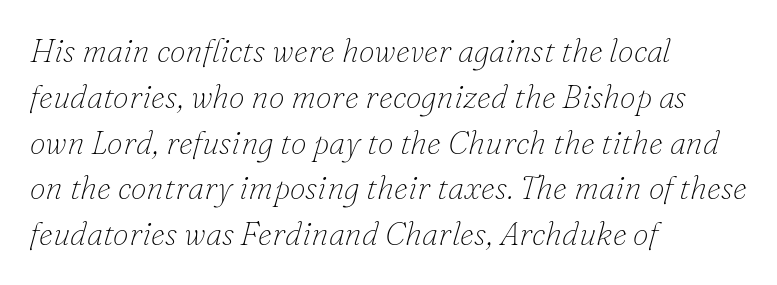
Q: Is the text bold? A: No.
Q: Is the text italic (slanted)? A: Yes, it leans right by about 16 degrees.
Q: Is the typeface a serif or a sans-serif typeface? A: Serif.
Q: Is the text underlined? A: No.
Q: How is the paragraph aligned? A: Left-aligned.
Q: Is the spacing between letters normal or unusually wide? A: Normal.
Q: Is the spacing between lines tight, normal or loose? A: Normal.
Q: Width (condensed, normal, or wide)? A: Normal.
Q: Stroke contrast? A: Low.
Q: x-height? A: Small.
Q: Monospaced? A: No.
